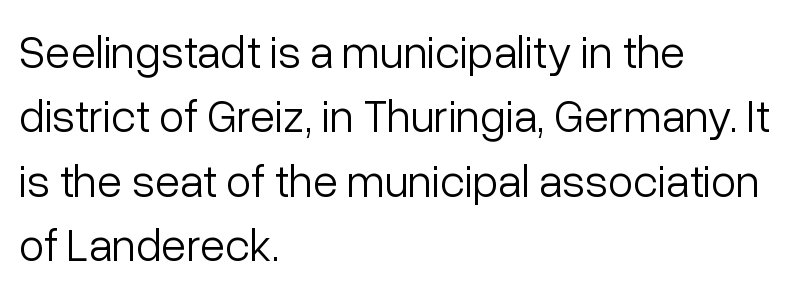
Stroke mass is kept to a normal reading level or below. Is the letter spacing exaggerated? No — it looks like the ordinary default. If you measured baseline to baseline, you'd find a middling distance. You could not count columns in this text — the font is proportionally spaced.
